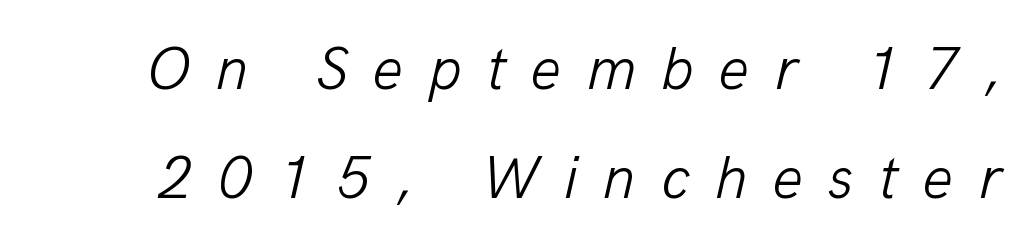
The image shows 60 px light type, italic (leaning right); set line spacing 1.82x, unusually wide letter spacing (+0.42 em), not underlined; low stroke contrast and a medium x-height.
